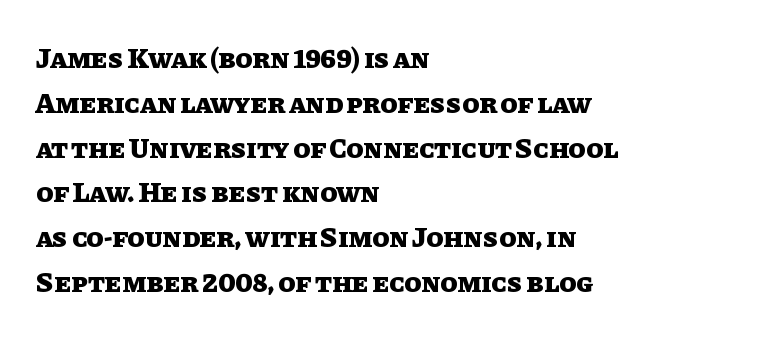
{"italic": "no", "bold": "yes", "weight": "heavy", "width": "normal", "stroke_contrast": "low", "x_height": "large", "monospaced": "no", "underline": "no", "align": "left", "line_spacing": "normal", "line_spacing_ratio": 1.6, "letter_spacing": "normal", "letter_spacing_em": 0.0, "glyph_px": 28}
